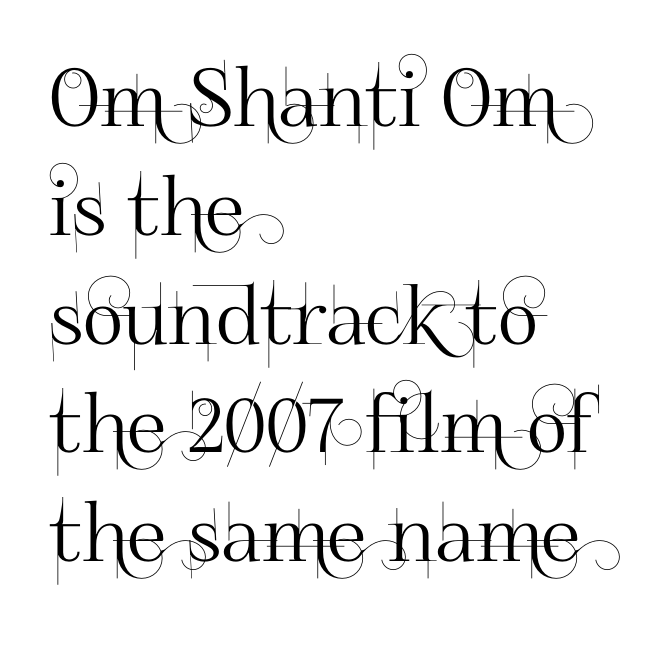
The rendering shows plain stroke endings on the letterforms — a sans-serif design. Notice how the stems are strictly vertical — no italics here. Words float on clear page, feet unadorned. This sample keeps an unexceptional amount of space between lines. Proportional: the letters do not fall into vertical columns.
